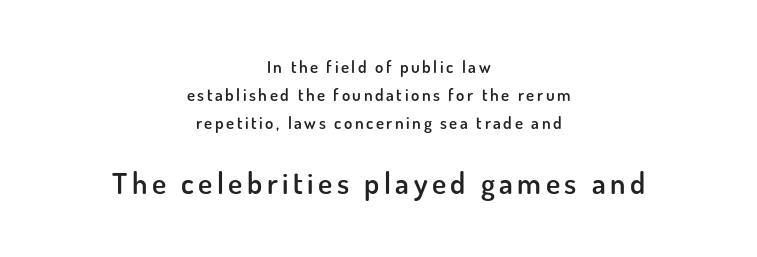
{"serif": "no", "italic": "no", "bold": "semi", "weight": "semibold", "width": "normal", "stroke_contrast": "low", "x_height": "small", "monospaced": "no", "underline": "no", "align": "center", "line_spacing": "normal", "line_spacing_ratio": 1.64, "larger_block": "second", "size_ratio": 1.76, "glyph_px": 30}
